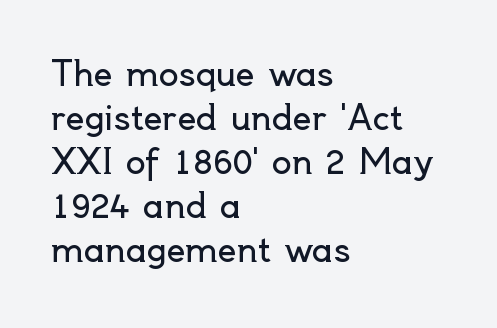
The image shows 33 px regular-weight sans-serif type, upright; set left-aligned, normal line spacing (1.33x), normal letter spacing, not underlined; a small x-height.
